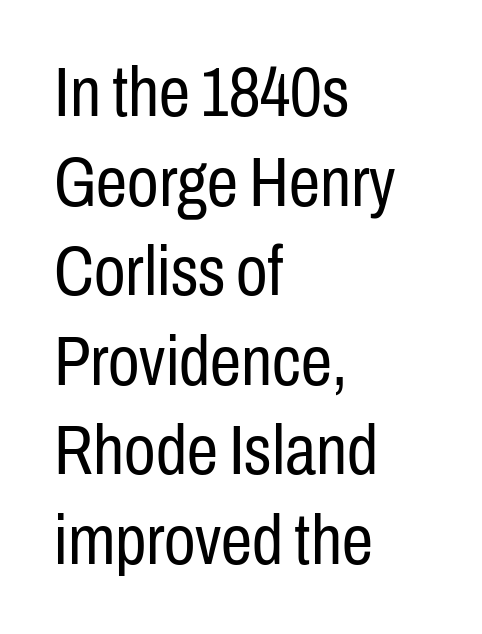
{"serif": "no", "italic": "no", "bold": "no", "weight": "regular", "width": "condensed", "stroke_contrast": "low", "x_height": "medium", "monospaced": "no", "underline": "no", "align": "left", "line_spacing": "normal", "line_spacing_ratio": 1.28, "letter_spacing": "normal", "letter_spacing_em": 0.0, "glyph_px": 70}
